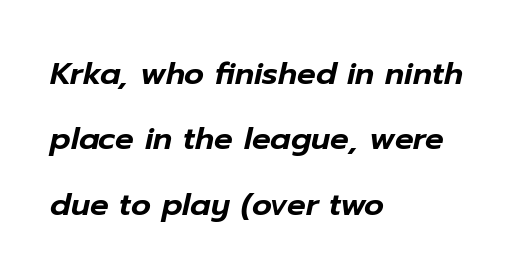
Q: Is the text italic (slanted)? A: Yes, it leans right by about 12 degrees.
Q: Is the text underlined? A: No.
Q: How is the paragraph aligned? A: Left-aligned.
Q: Is the spacing between letters normal or unusually wide? A: Normal.
Q: Is the spacing between lines tight, normal or loose? A: Loose.
Q: Width (condensed, normal, or wide)? A: Normal.
Q: Stroke contrast? A: Low.
Q: x-height? A: Medium.
Q: Monospaced? A: No.
